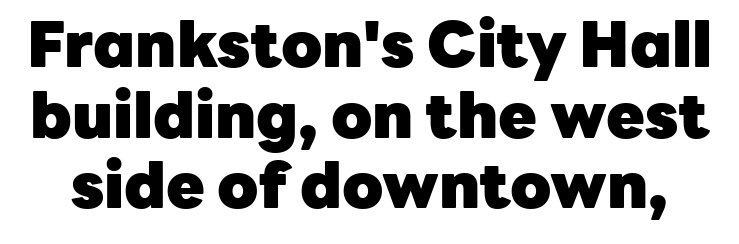
{"serif": "no", "italic": "no", "bold": "yes", "weight": "heavy", "width": "normal", "stroke_contrast": "low", "x_height": "medium", "monospaced": "no", "underline": "no", "line_spacing": "tight", "line_spacing_ratio": 1.12, "letter_spacing": "normal", "letter_spacing_em": 0.0, "glyph_px": 63}
